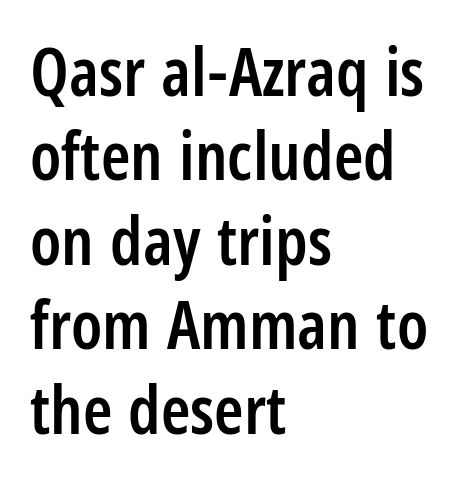
{"serif": "no", "italic": "no", "bold": "semi", "weight": "semibold", "width": "condensed", "stroke_contrast": "low", "x_height": "large", "monospaced": "no", "underline": "no", "align": "left", "line_spacing": "normal", "line_spacing_ratio": 1.26, "letter_spacing": "normal", "letter_spacing_em": 0.0, "glyph_px": 67}
